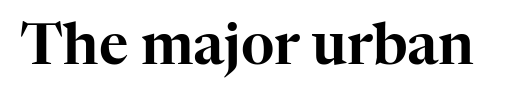
Is this a sans? No — the strokes have serifs. The rendering keeps characters at their native spacing. Plain, unruled lines of type. The specimen reads as upright at a glance.
